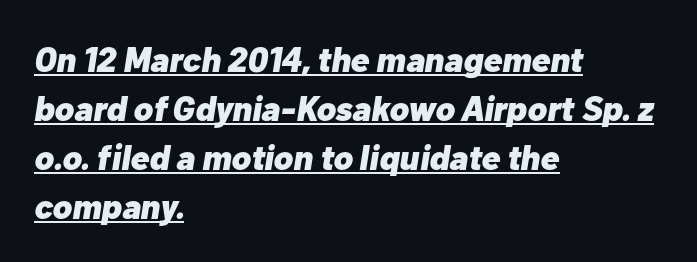
Q: Is the text bold? A: Yes.
Q: Is the text italic (slanted)? A: Yes, it leans right by about 10 degrees.
Q: Is the text underlined? A: Yes.
Q: How is the paragraph aligned? A: Left-aligned.
Q: Is the spacing between letters normal or unusually wide? A: Normal.
Q: Is the spacing between lines tight, normal or loose? A: Normal.
Q: Width (condensed, normal, or wide)? A: Normal.
Q: Stroke contrast? A: Low.
Q: x-height? A: Medium.
Q: Monospaced? A: No.
